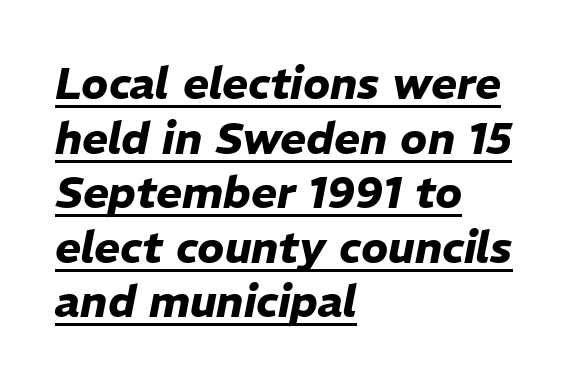
Notice how the passage keeps a crisp vertical edge on the left only. This rendering features underlined lettering. Style check: oblique. Proportional: the letters do not fall into vertical columns. No extra tracking has been applied to these lines. Heavy, bold letterforms.
